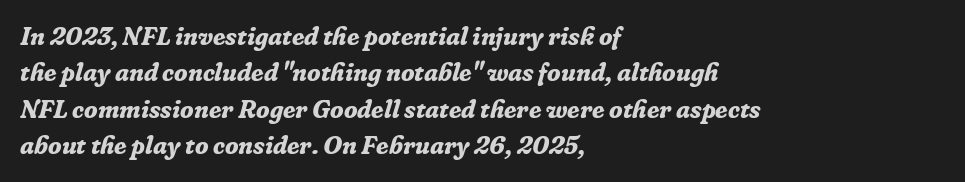
The font is running at its bold setting. One glance says typical: line gaps are just what's usual. Unmarked baselines from the first word to the last. Where is the straight margin? On the left. In terms of posture, this sample is oblique.
